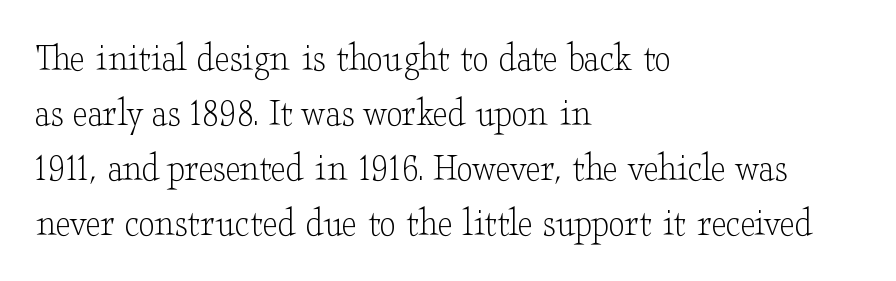
The image shows 41 px light, wide serif type, upright; set left-aligned, normal line spacing (1.34x), normal letter spacing, not underlined; low stroke contrast and a small x-height.
